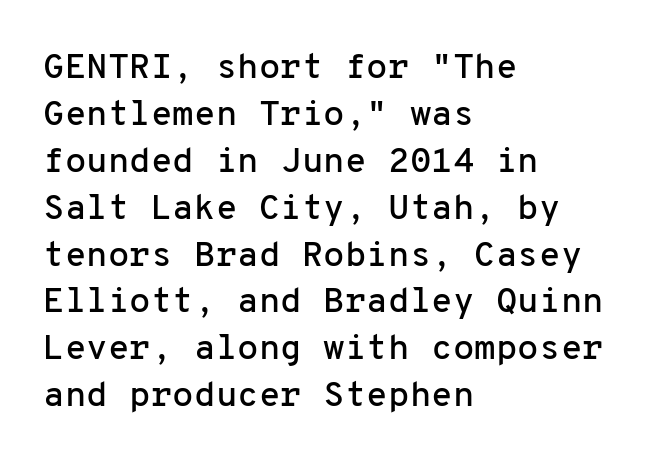
Q: Is the text italic (slanted)? A: No, it is upright.
Q: Is the typeface a serif or a sans-serif typeface? A: Sans-serif.
Q: Is the text underlined? A: No.
Q: How is the paragraph aligned? A: Left-aligned.
Q: Is the spacing between letters normal or unusually wide? A: Normal.
Q: Is the spacing between lines tight, normal or loose? A: Normal.
Q: Width (condensed, normal, or wide)? A: Normal.
Q: Stroke contrast? A: Low.
Q: x-height? A: Medium.
Q: Monospaced? A: Yes.
